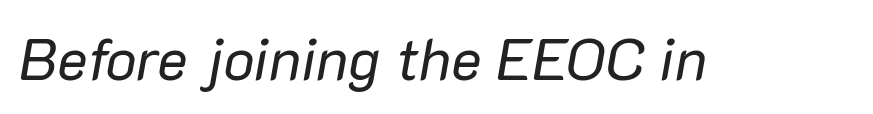
Q: Is the text bold? A: No.
Q: Is the text italic (slanted)? A: Yes, it leans right by about 10 degrees.
Q: Is the text underlined? A: No.
Q: Is the spacing between letters normal or unusually wide? A: Normal.
Q: Width (condensed, normal, or wide)? A: Normal.
Q: Stroke contrast? A: Low.
Q: x-height? A: Medium.
Q: Monospaced? A: No.
